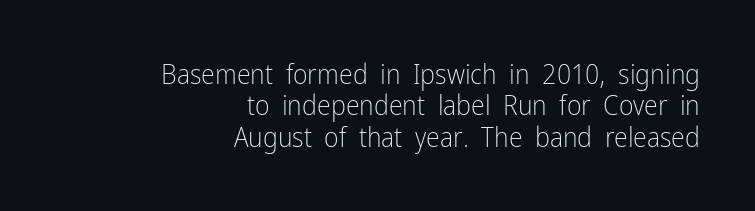
Summary of vertical rhythm: compact, with narrow interline spacing. Is the letter spacing exaggerated? No — it looks like the ordinary default. The lines in this sample share a right terminus and differ only in where they begin. You can tell from the bare stems that sans-serif type was used. Note the varied advance widths — an 'i' is clearly narrower than an 'm'.
